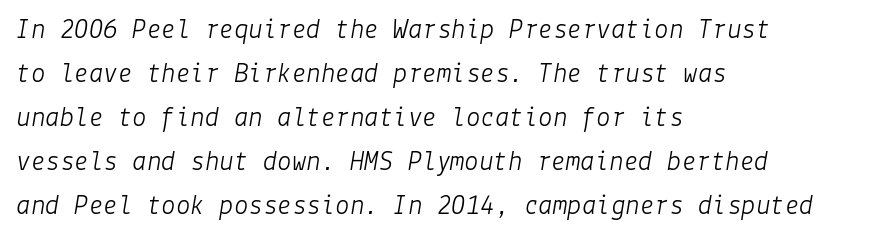
The image shows 29 px light type, italic (leaning right); set left-aligned, normal line spacing (1.52x), normal letter spacing, not underlined; low stroke contrast and a medium x-height.
